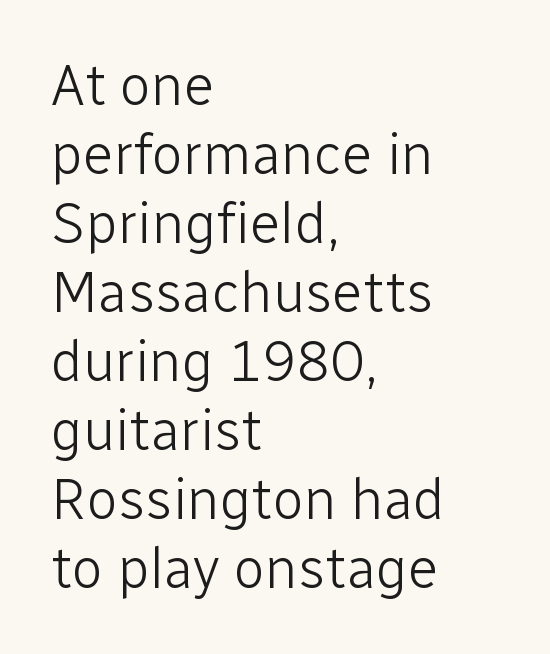
Q: Is the text bold? A: No.
Q: Is the text italic (slanted)? A: No, it is upright.
Q: Is the typeface a serif or a sans-serif typeface? A: Sans-serif.
Q: Is the text underlined? A: No.
Q: How is the paragraph aligned? A: Left-aligned.
Q: Is the spacing between letters normal or unusually wide? A: Normal.
Q: Width (condensed, normal, or wide)? A: Normal.
Q: Stroke contrast? A: Low.
Q: x-height? A: Medium.
Q: Monospaced? A: No.
